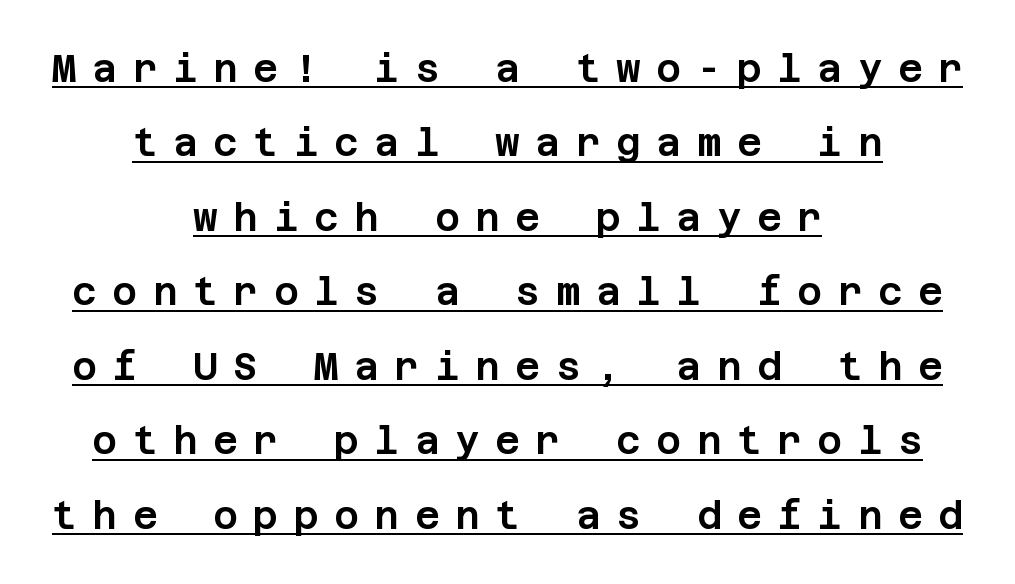
The font's upright variant was chosen for this text. Serif or sans? Sans — the stroke terminals are bare. Vertical spacing — loose. Which margin do the lines hug? Neither — every line sits in the middle. Compared with typical body copy, the letter spacing here is much looser.
